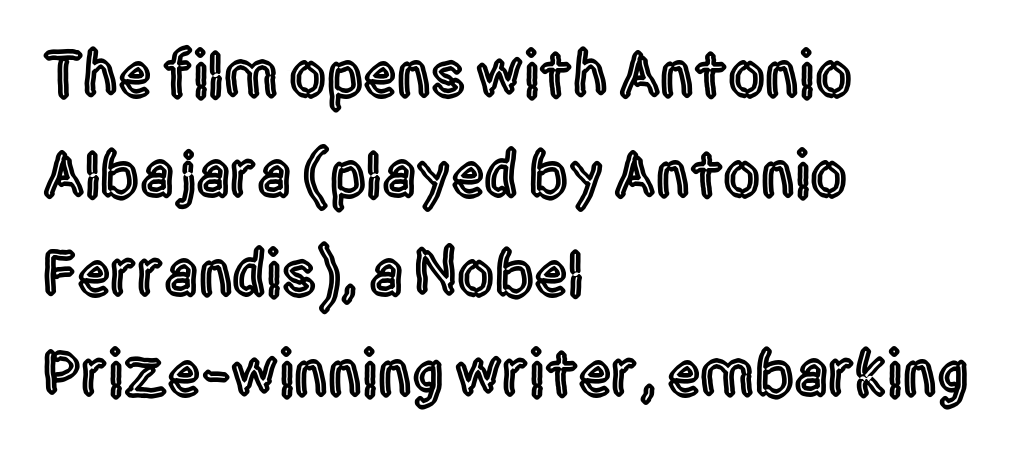
{"serif": "no", "italic": "no", "width": "condensed", "x_height": "large", "monospaced": "no", "underline": "no", "align": "left", "line_spacing": "normal", "line_spacing_ratio": 1.51, "letter_spacing": "normal", "letter_spacing_em": 0.0, "glyph_px": 66}
